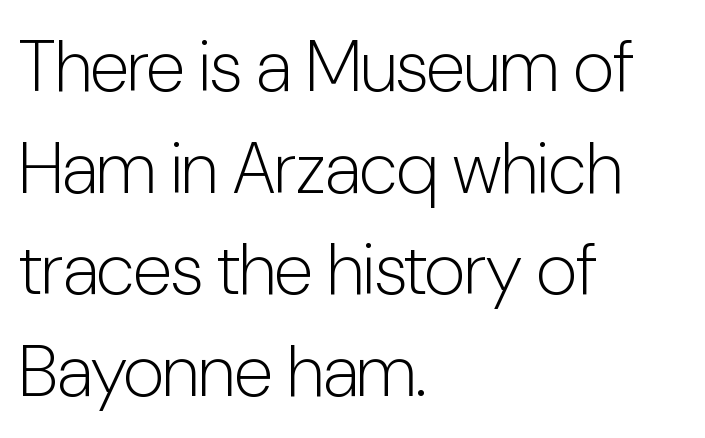
The image shows 72 px light, condensed sans-serif type, upright; set left-aligned, normal line spacing (1.41x), normal letter spacing, not underlined; low stroke contrast and a medium x-height.
